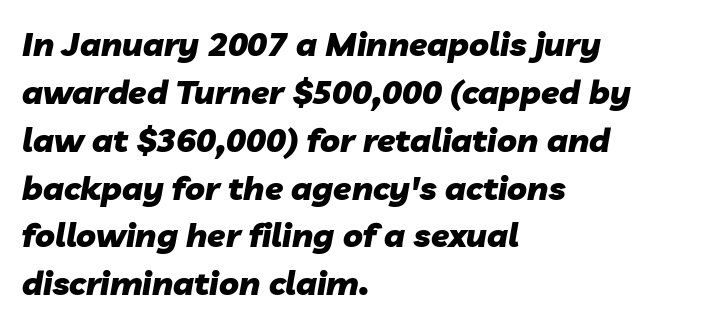
The image shows 33 px heavy type, italic (leaning right); set left-aligned, normal line spacing (1.45x), normal letter spacing, not underlined; low stroke contrast and a medium x-height.
